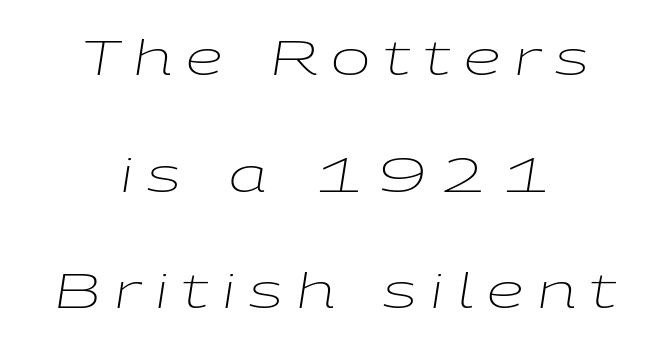
Q: Is the text bold? A: No.
Q: Is the text italic (slanted)? A: Yes, it leans right by about 9 degrees.
Q: Is the text underlined? A: No.
Q: How is the paragraph aligned? A: Centered.
Q: Is the spacing between letters normal or unusually wide? A: Unusually wide.
Q: Is the spacing between lines tight, normal or loose? A: Loose.
Q: Width (condensed, normal, or wide)? A: Wide.
Q: Stroke contrast? A: Low.
Q: x-height? A: Medium.
Q: Monospaced? A: No.
